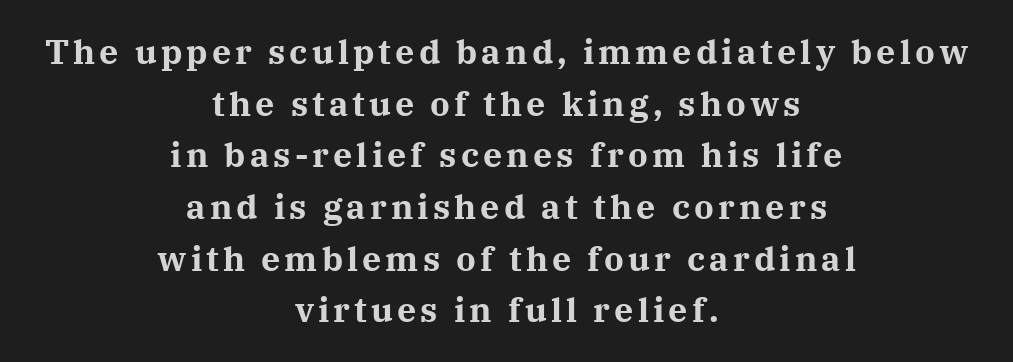
{"serif": "yes", "italic": "no", "bold": "yes", "weight": "bold", "width": "normal", "stroke_contrast": "medium", "x_height": "medium", "monospaced": "no", "underline": "no", "align": "center", "line_spacing": "normal", "line_spacing_ratio": 1.52, "glyph_px": 34}
